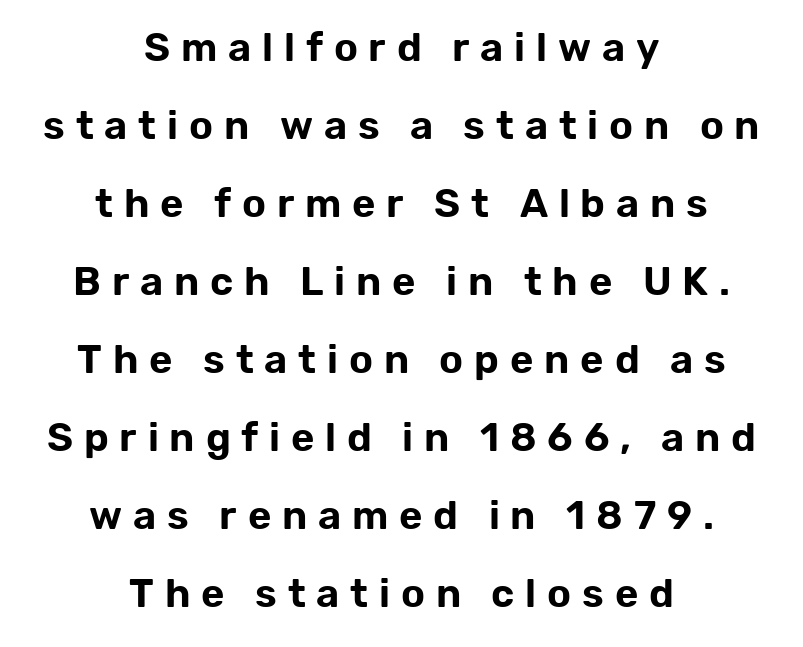
Is this a fixed-width face? No — the glyphs have proportional, varying widths. Which margin do the lines hug? Neither — every line sits in the middle. The horizontal fit of the characters is loose and conspicuously gappy. A clean baseline with only descenders dipping below it. Nope, not italic — everything's standing straight.
